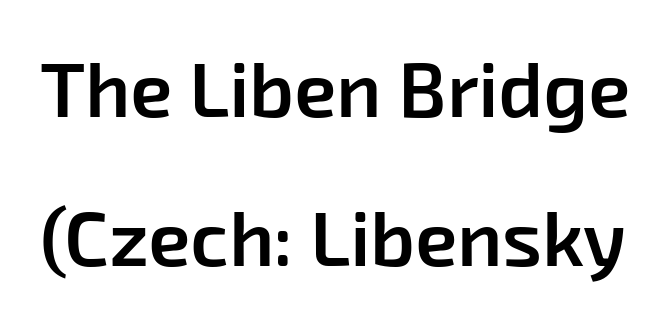
The image shows 77 px semibold sans-serif type; set loose line spacing (1.94x), normal letter spacing, not underlined; low stroke contrast and a medium x-height.
